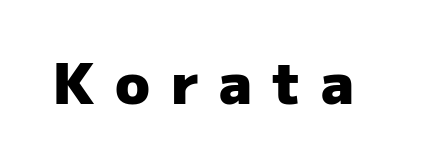
The image shows 57 px heavy sans-serif type, upright; set unusually wide letter spacing (+0.36 em), not underlined; low stroke contrast and a medium x-height.
